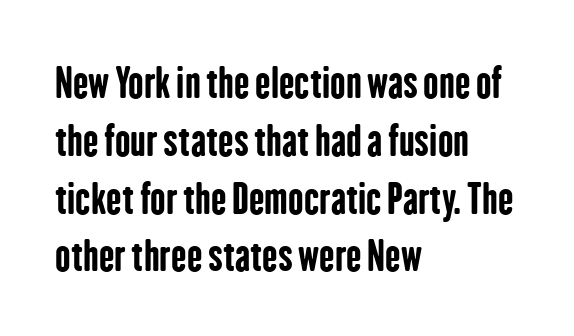
The image shows 41 px bold, condensed sans-serif type, upright; set left-aligned, normal line spacing (1.41x), normal letter spacing, not underlined; low stroke contrast and a medium x-height.
